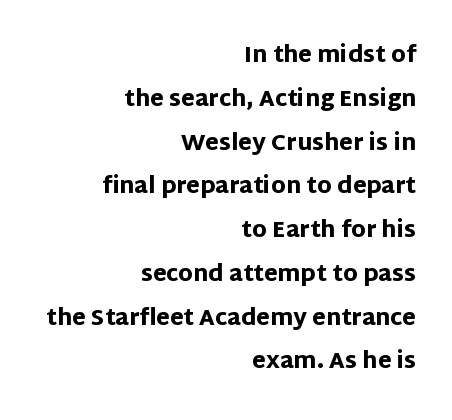
Does extra space separate the letters? No, they use regular spacing. The words here are not underlined. Teacher's note: observe the even right margin — that is flush-right alignment. The font is running at its bold setting. Is there any slant? The stems are plumb.
